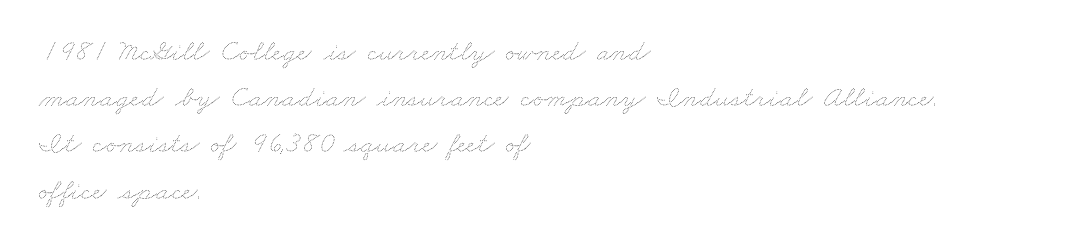
{"bold": "no", "weight": "thin", "width": "wide", "stroke_contrast": "medium", "x_height": "small", "monospaced": "no", "underline": "no", "align": "left", "line_spacing": "normal", "line_spacing_ratio": 1.54, "letter_spacing": "normal", "letter_spacing_em": 0.0, "glyph_px": 30}
